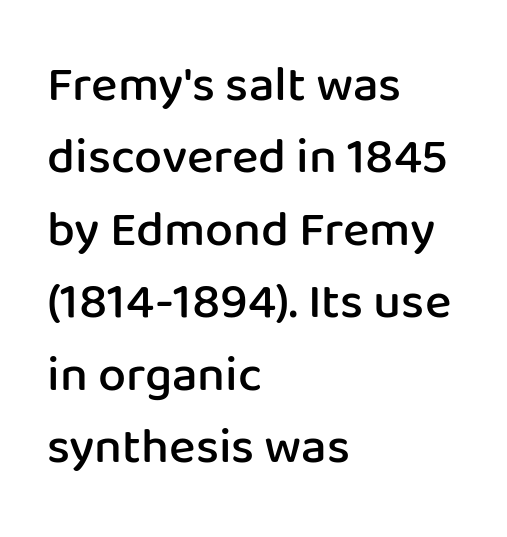
Q: Is the text bold? A: Semi-bold.
Q: Is the text italic (slanted)? A: No, it is upright.
Q: Is the typeface a serif or a sans-serif typeface? A: Sans-serif.
Q: Is the text underlined? A: No.
Q: How is the paragraph aligned? A: Left-aligned.
Q: Is the spacing between letters normal or unusually wide? A: Normal.
Q: Is the spacing between lines tight, normal or loose? A: Normal.
Q: Width (condensed, normal, or wide)? A: Normal.
Q: Stroke contrast? A: Low.
Q: x-height? A: Medium.
Q: Monospaced? A: No.
